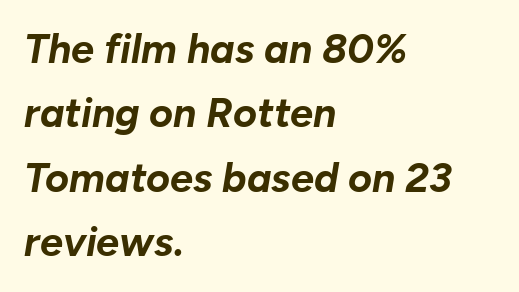
Q: Is the text bold? A: Yes.
Q: Is the text italic (slanted)? A: Yes, it leans right by about 10 degrees.
Q: Is the text underlined? A: No.
Q: How is the paragraph aligned? A: Left-aligned.
Q: Is the spacing between letters normal or unusually wide? A: Normal.
Q: Is the spacing between lines tight, normal or loose? A: Normal.
Q: Width (condensed, normal, or wide)? A: Normal.
Q: Stroke contrast? A: Low.
Q: x-height? A: Medium.
Q: Monospaced? A: No.
